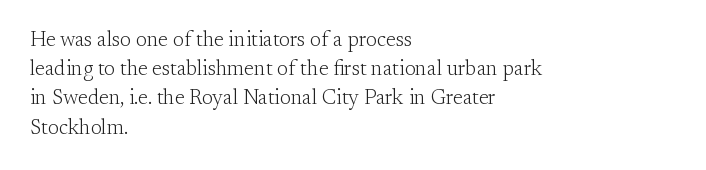
The image shows 21 px text type, upright; set left-aligned, normal line spacing (1.39x), normal letter spacing, not underlined.
